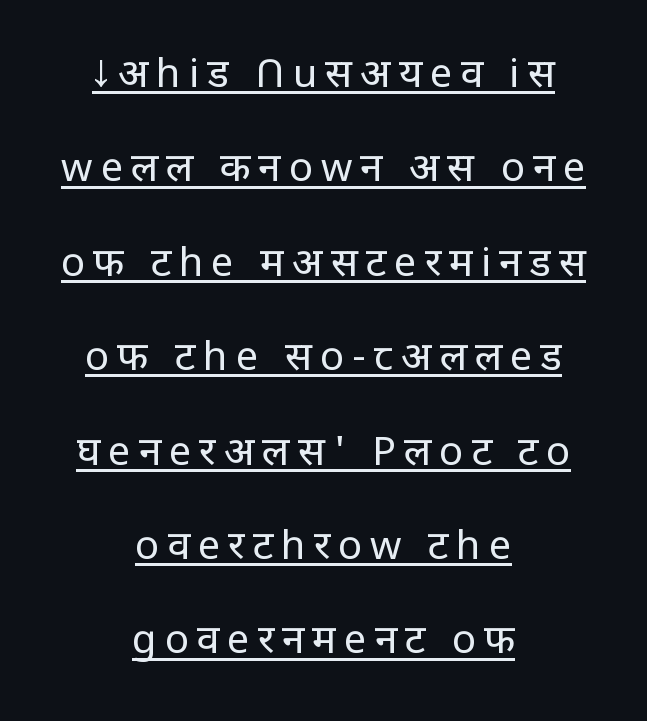
The letters advance in unequal steps, a hallmark of proportional type. A light-to-regular cut is what we see here. Display-style spreading of the glyphs; the letterfit is very open. Has an underline been added? It has. Notice the wide empty band between every row — that's loose leading. The lettering stays uniformly vertical, giving the passage a roman look.
